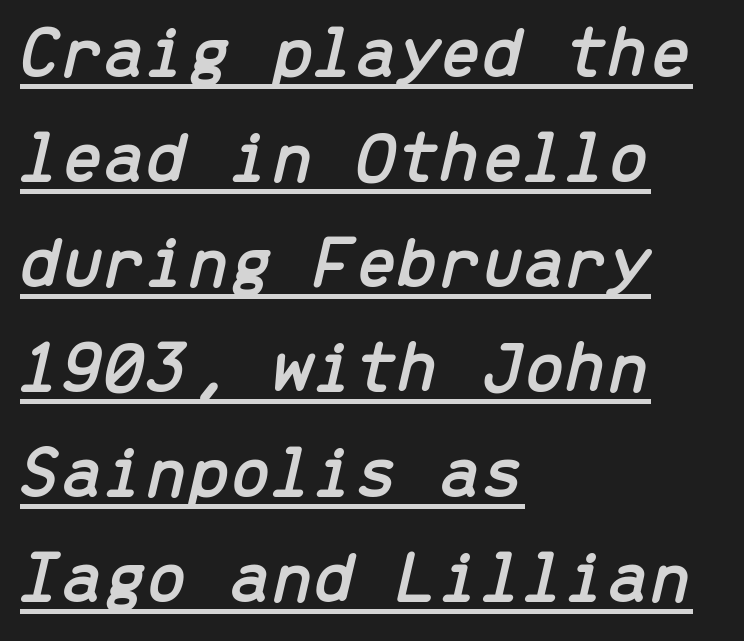
{"italic": "yes", "lean": "right", "slant_degrees": 13, "width": "normal", "stroke_contrast": "low", "x_height": "medium", "monospaced": "yes", "underline": "yes", "align": "left", "line_spacing": "normal", "line_spacing_ratio": 1.4, "letter_spacing": "normal", "letter_spacing_em": 0.0, "glyph_px": 75}
